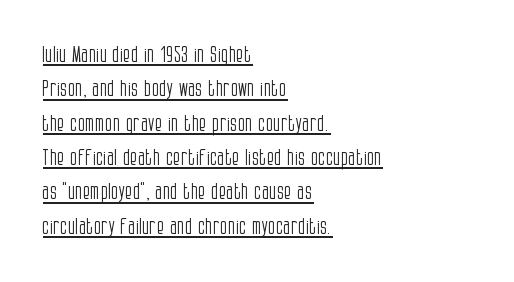
The image shows 22 px text type, upright; set left-aligned, normal line spacing (1.56x), normal letter spacing, underlined.
